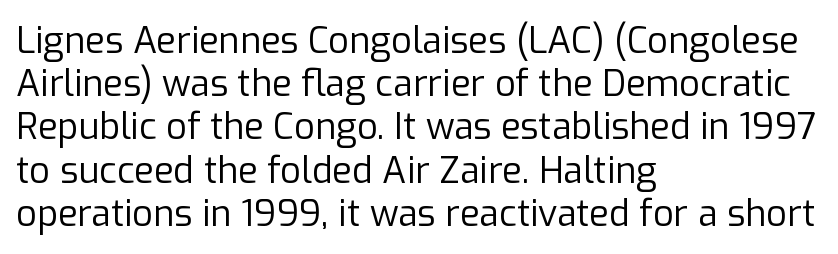
{"serif": "no", "italic": "no", "bold": "no", "weight": "regular", "width": "normal", "stroke_contrast": "low", "x_height": "medium", "monospaced": "no", "underline": "no", "align": "left", "line_spacing_ratio": 1.2, "letter_spacing": "normal", "letter_spacing_em": 0.0, "glyph_px": 36}
